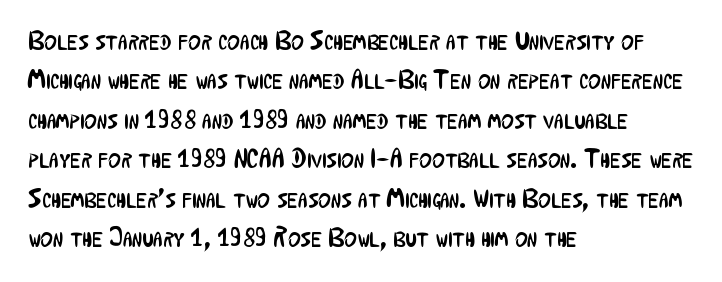
Q: Is the text bold? A: No.
Q: Is the text italic (slanted)? A: No, it is upright.
Q: Is the text underlined? A: No.
Q: How is the paragraph aligned? A: Left-aligned.
Q: Is the spacing between letters normal or unusually wide? A: Normal.
Q: Is the spacing between lines tight, normal or loose? A: Normal.
